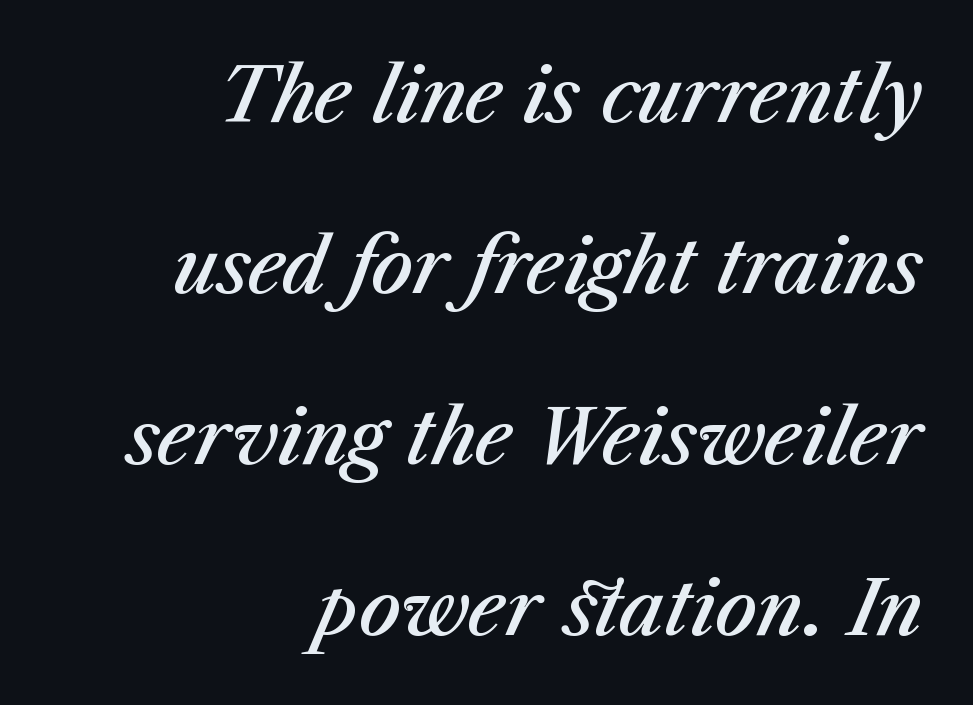
Q: Is the text bold? A: Semi-bold.
Q: Is the text italic (slanted)? A: Yes, it leans right by about 23 degrees.
Q: Is the text underlined? A: No.
Q: How is the paragraph aligned? A: Right-aligned.
Q: Is the spacing between letters normal or unusually wide? A: Normal.
Q: Is the spacing between lines tight, normal or loose? A: Loose.
Q: Width (condensed, normal, or wide)? A: Normal.
Q: Stroke contrast? A: Medium.
Q: x-height? A: Medium.
Q: Monospaced? A: No.
